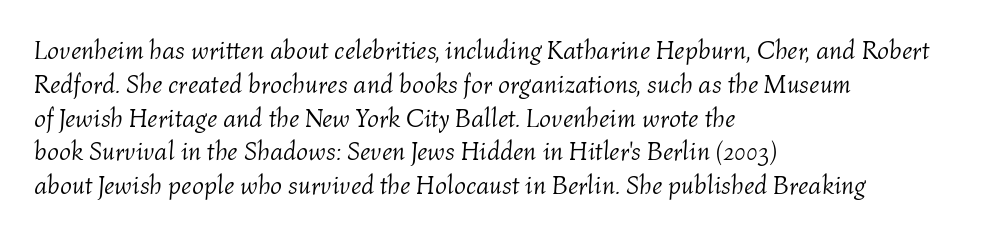
The image shows 26 px text type, italic (leaning right); set left-aligned, normal line spacing (1.3x), normal letter spacing, not underlined.
